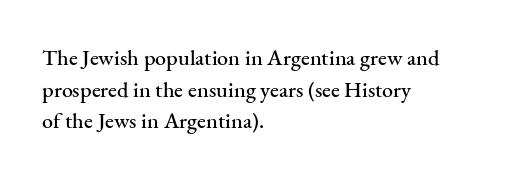
Q: Is the text italic (slanted)? A: No, it is upright.
Q: Is the text underlined? A: No.
Q: How is the paragraph aligned? A: Left-aligned.
Q: Is the spacing between letters normal or unusually wide? A: Normal.
Q: Is the spacing between lines tight, normal or loose? A: Normal.
